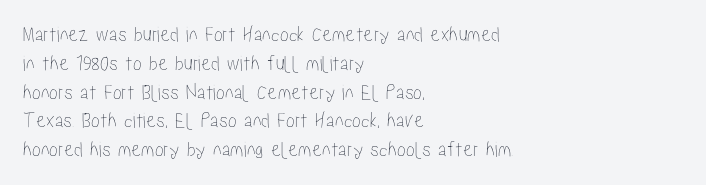
{"italic": "no", "underline": "no", "align": "left", "line_spacing": "normal", "line_spacing_ratio": 1.31, "letter_spacing": "normal", "letter_spacing_em": 0.0, "glyph_px": 22}
